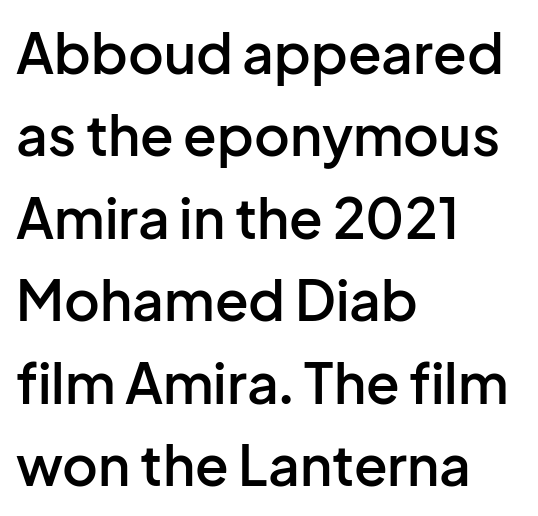
Q: Is the text bold? A: Semi-bold.
Q: Is the text italic (slanted)? A: No, it is upright.
Q: Is the typeface a serif or a sans-serif typeface? A: Sans-serif.
Q: Is the text underlined? A: No.
Q: How is the paragraph aligned? A: Left-aligned.
Q: Is the spacing between letters normal or unusually wide? A: Normal.
Q: Is the spacing between lines tight, normal or loose? A: Normal.
Q: Width (condensed, normal, or wide)? A: Normal.
Q: Stroke contrast? A: Low.
Q: x-height? A: Medium.
Q: Monospaced? A: No.
